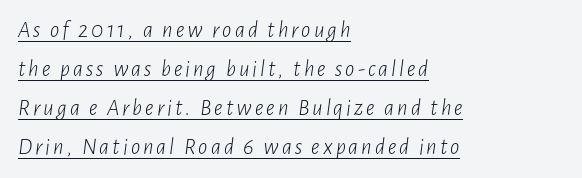
{"italic": "yes", "lean": "right", "slant_degrees": 7, "bold": "no", "underline": "yes", "align": "left", "line_spacing": "normal", "line_spacing_ratio": 1.7, "glyph_px": 23}
